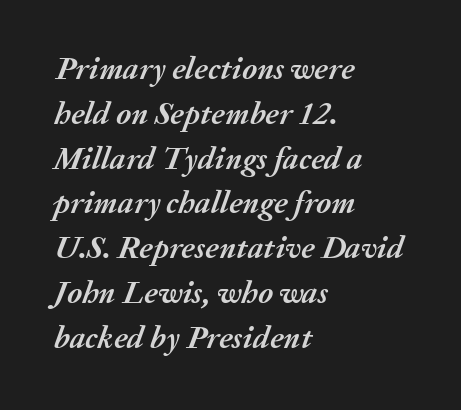
Q: Is the text bold? A: Yes.
Q: Is the text italic (slanted)? A: Yes, it leans right by about 20 degrees.
Q: Is the text underlined? A: No.
Q: How is the paragraph aligned? A: Left-aligned.
Q: Is the spacing between letters normal or unusually wide? A: Normal.
Q: Is the spacing between lines tight, normal or loose? A: Normal.
Q: Width (condensed, normal, or wide)? A: Normal.
Q: Stroke contrast? A: Medium.
Q: x-height? A: Medium.
Q: Monospaced? A: No.
